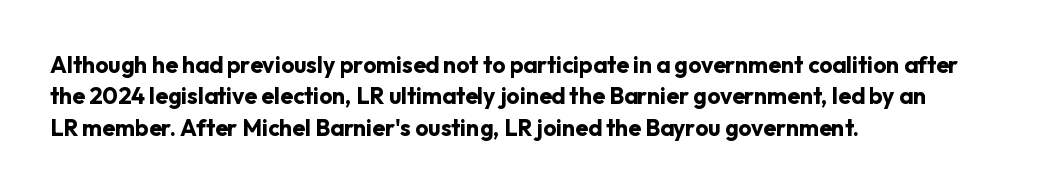
Q: Is the text bold? A: Yes.
Q: Is the text italic (slanted)? A: No, it is upright.
Q: Is the text underlined? A: No.
Q: How is the paragraph aligned? A: Left-aligned.
Q: Is the spacing between letters normal or unusually wide? A: Normal.
Q: Is the spacing between lines tight, normal or loose? A: Normal.
